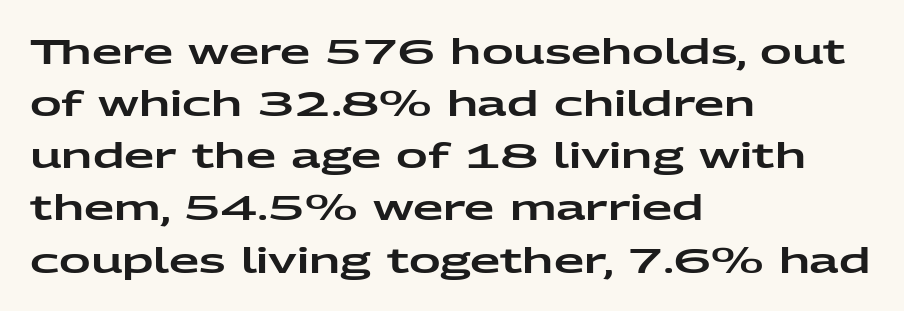
{"serif": "no", "italic": "no", "width": "wide", "stroke_contrast": "low", "x_height": "medium", "monospaced": "no", "underline": "no", "align": "left", "line_spacing": "normal", "line_spacing_ratio": 1.49, "letter_spacing": "normal", "letter_spacing_em": 0.0, "glyph_px": 35}
